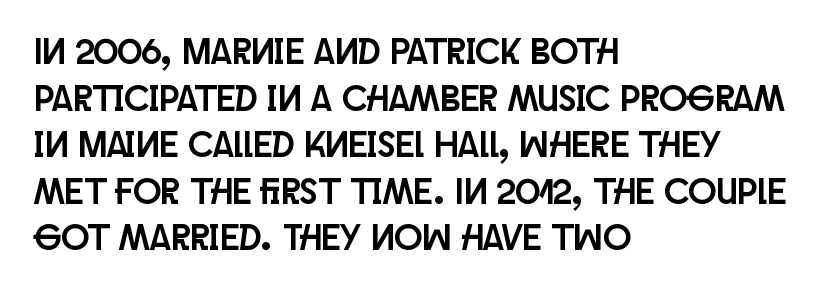
This sample uses plain, unmodified letter spacing. The rendering uses a moderate line-height, typical for paragraphs. Nothing sits at the stroke ends, so this counts as sans-serif. This is the regular roman posture of the typeface.
